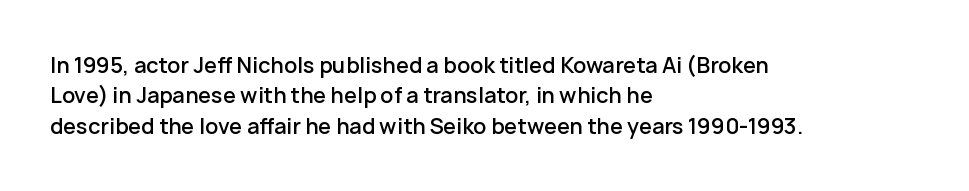
{"italic": "no", "bold": "semi", "underline": "no", "align": "left", "line_spacing": "normal", "line_spacing_ratio": 1.45, "letter_spacing": "normal", "letter_spacing_em": 0.0, "glyph_px": 21}
